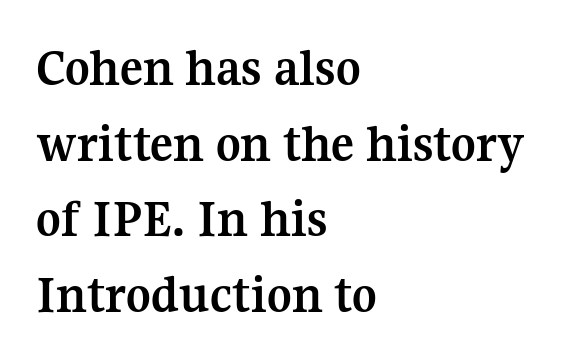
The image shows 54 px semibold serif type, upright; set left-aligned, normal line spacing (1.4x), normal letter spacing, not underlined; medium stroke contrast and a medium x-height.
